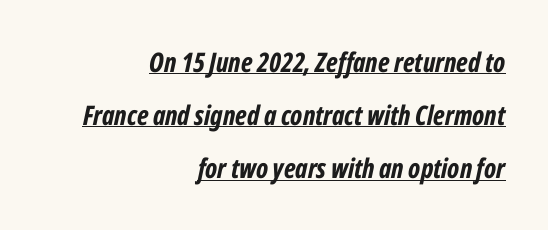
The image shows 27 px bold type, italic (leaning right); set right-aligned, loose line spacing (1.97x), normal letter spacing, underlined.
